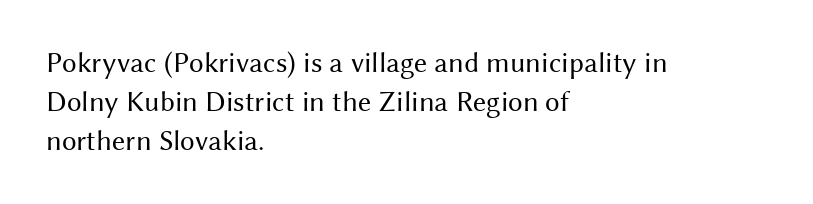
The image shows 29 px regular-weight sans-serif type, upright; set left-aligned, normal line spacing (1.34x), normal letter spacing, not underlined; medium stroke contrast and a medium x-height.
